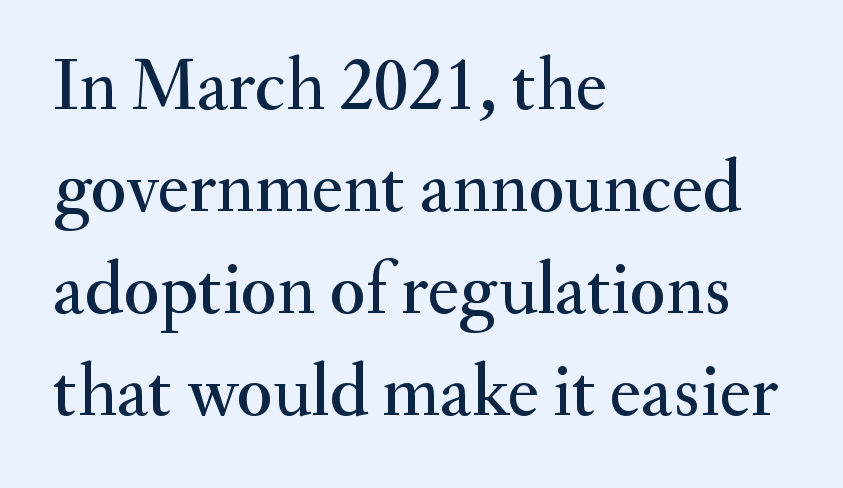
Q: Is the text italic (slanted)? A: No, it is upright.
Q: Is the typeface a serif or a sans-serif typeface? A: Serif.
Q: Is the text underlined? A: No.
Q: How is the paragraph aligned? A: Left-aligned.
Q: Is the spacing between letters normal or unusually wide? A: Normal.
Q: Is the spacing between lines tight, normal or loose? A: Normal.
Q: Width (condensed, normal, or wide)? A: Normal.
Q: Stroke contrast? A: Medium.
Q: x-height? A: Small.
Q: Monospaced? A: No.
